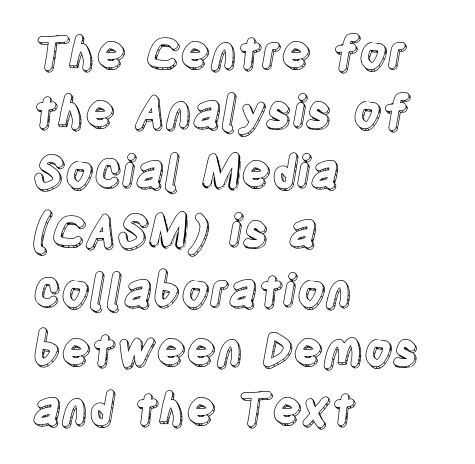
This rendering uses left alignment, leaving the right contour irregular. This sample has the flowing, uneven cadence of proportional lettering. Characters follow at the spacing the type designer built in. Rule under the text: the space is simply empty. These lines sit exactly where default settings would place them.
